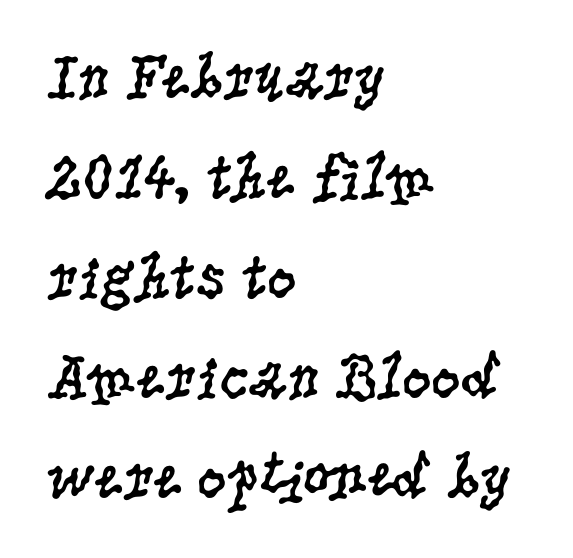
On a weight scale, this lands at 450 or below. The lines in this sample share a left origin and differ only in where they stop. The type is set solid horizontally, with unmodified tracking.
